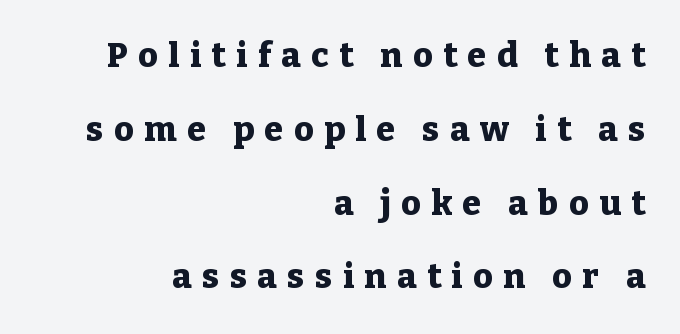
{"serif": "yes", "italic": "no", "bold": "yes", "weight": "heavy", "width": "normal", "stroke_contrast": "low", "x_height": "medium", "monospaced": "no", "underline": "no", "align": "right", "line_spacing": "loose", "line_spacing_ratio": 2.17, "letter_spacing": "wide", "letter_spacing_em": 0.31, "glyph_px": 34}
